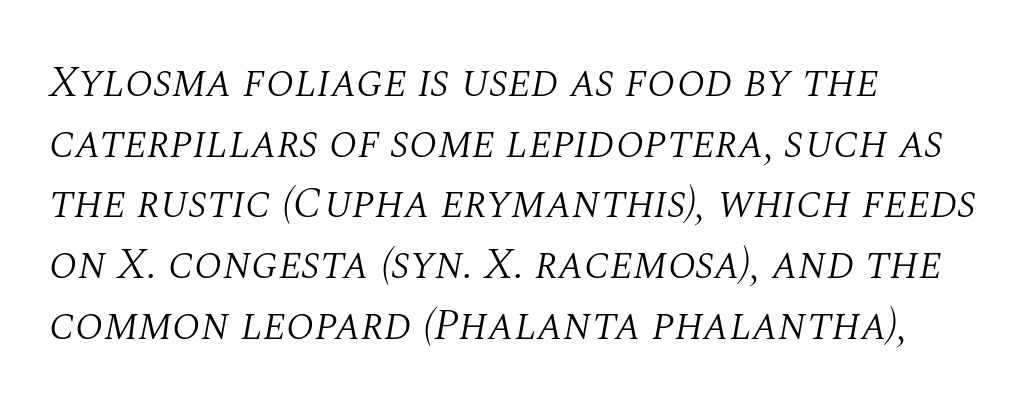
{"serif": "yes", "italic": "yes", "lean": "right", "slant_degrees": 10, "bold": "no", "weight": "light", "width": "normal", "stroke_contrast": "medium", "x_height": "large", "monospaced": "no", "underline": "no", "align": "left", "line_spacing": "normal", "line_spacing_ratio": 1.38, "letter_spacing": "normal", "letter_spacing_em": 0.0, "glyph_px": 44}
